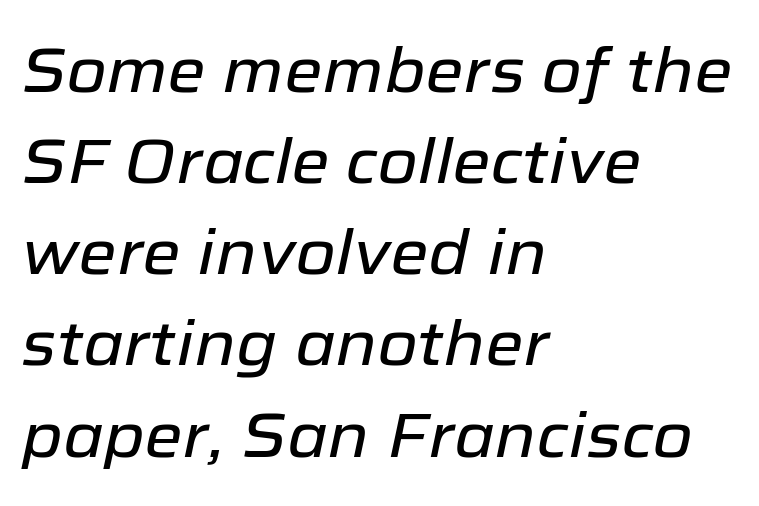
Spacing between characters is what you'd get straight out of the box. Line spacing here is normal. The axis of the letterforms is tilted away from vertical. Line beginnings align vertically; line endings do not. Check the space under the baseline: it is left empty. Think of a printed novel: that variable character pitch is what you see here.
